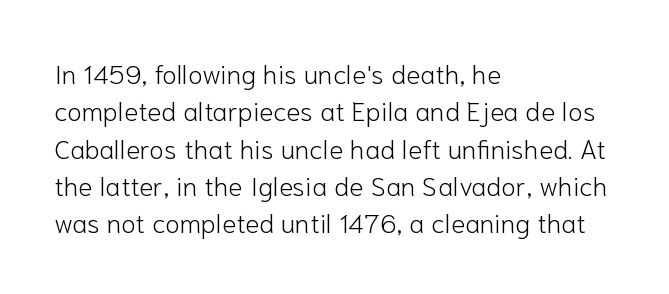
Q: Is the text bold? A: No.
Q: Is the text italic (slanted)? A: No, it is upright.
Q: Is the text underlined? A: No.
Q: How is the paragraph aligned? A: Left-aligned.
Q: Is the spacing between letters normal or unusually wide? A: Normal.
Q: Is the spacing between lines tight, normal or loose? A: Normal.
